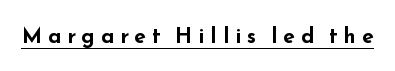
Q: Is the text bold? A: Yes.
Q: Is the text italic (slanted)? A: No, it is upright.
Q: Is the text underlined? A: Yes.
Q: Is the spacing between letters normal or unusually wide? A: Unusually wide.
